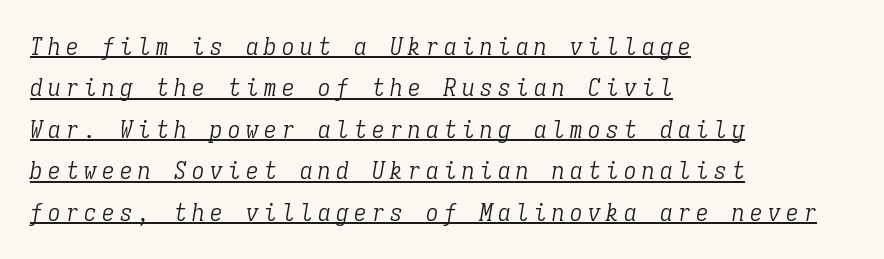
The image shows 25 px text type, italic (leaning right); set left-aligned, normal line spacing (1.66x), unusually wide letter spacing (+0.22 em), underlined.
